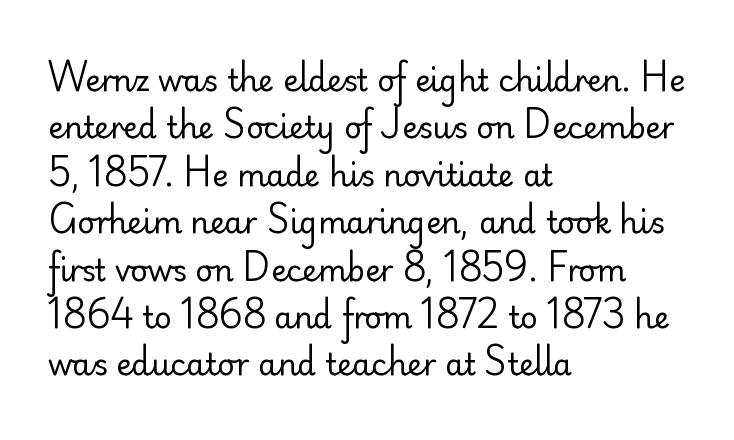
Q: Is the text bold? A: No.
Q: Is the text italic (slanted)? A: No, it is upright.
Q: Is the typeface a serif or a sans-serif typeface? A: Sans-serif.
Q: Is the text underlined? A: No.
Q: How is the paragraph aligned? A: Left-aligned.
Q: Is the spacing between letters normal or unusually wide? A: Normal.
Q: Is the spacing between lines tight, normal or loose? A: Normal.
Q: Width (condensed, normal, or wide)? A: Normal.
Q: Stroke contrast? A: Low.
Q: x-height? A: Small.
Q: Monospaced? A: No.
